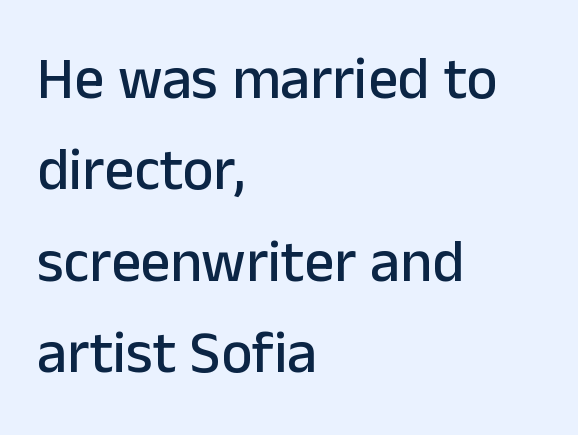
Regular leading. In terms of posture, this sample is upright. Each letter keeps its own natural width here, so spacing adapts to shape. The passage shown has conventional tracking throughout. Where is the straight margin? On the left.
